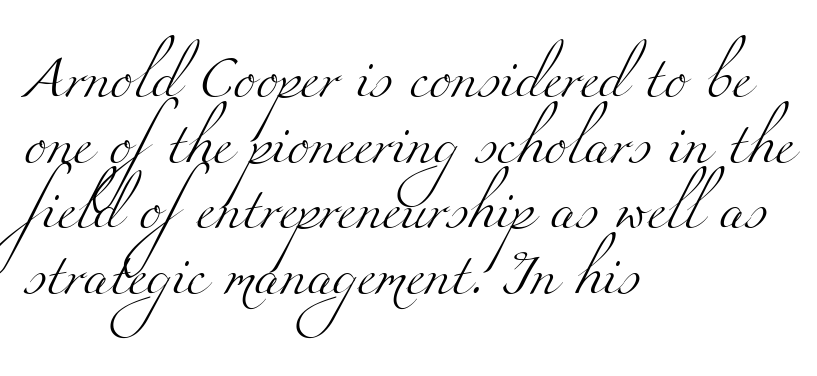
{"bold": "no", "weight": "light", "width": "wide", "stroke_contrast": "medium", "x_height": "small", "monospaced": "no", "underline": "no", "align": "left", "line_spacing": "normal", "line_spacing_ratio": 1.56, "letter_spacing": "normal", "letter_spacing_em": 0.0, "glyph_px": 42}
